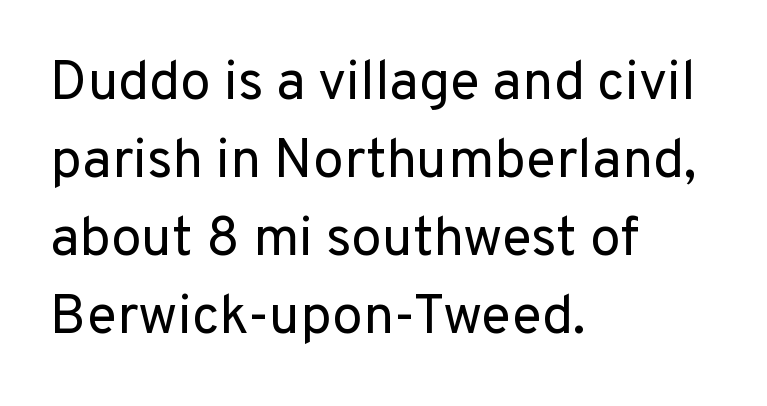
{"serif": "no", "italic": "no", "bold": "no", "weight": "regular", "width": "normal", "stroke_contrast": "low", "x_height": "medium", "monospaced": "no", "underline": "no", "align": "left", "line_spacing": "normal", "line_spacing_ratio": 1.42, "letter_spacing": "normal", "letter_spacing_em": 0.0, "glyph_px": 55}
